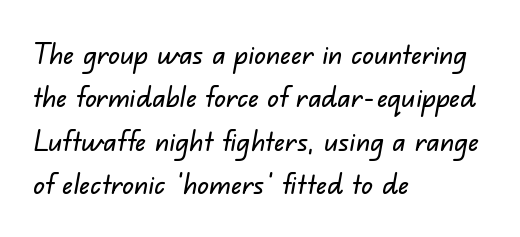
Whoever set this chose a conventional vertical rhythm. Font category for this specimen: sans-serif. The gaps between neighbouring characters are ordinary and unremarkable. Check under the words: just untouched page. You could not count columns in this text — the font is proportionally spaced. Casual observation: everything's shoved over to the left.
